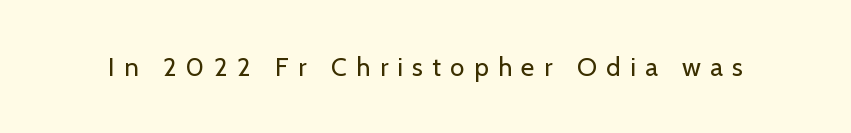
A bare baseline throughout the passage. Counters stay open thanks to moderate or lighter strokes. The letters stand upright; this is a roman face. The letters are spread apart with noticeably loose tracking.
